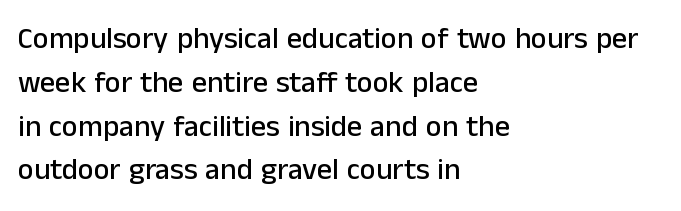
The image shows 30 px sans-serif type, upright; set left-aligned, normal line spacing (1.46x), normal letter spacing, not underlined; low stroke contrast and a medium x-height.
